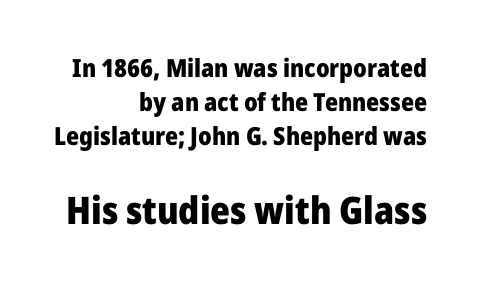
The image shows 38 px heavy sans-serif type, upright; set right-aligned, normal line spacing (1.37x), normal letter spacing, not underlined; the second (bottom) block is 1.52x larger; low stroke contrast and a medium x-height.
